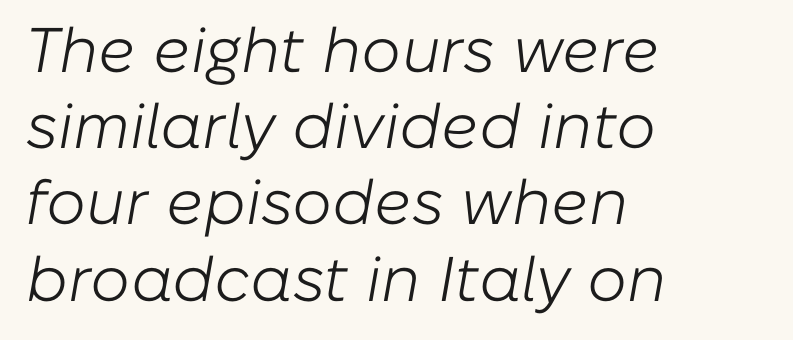
The letterforms sit shoulder to shoulder at normal distance. Proportional: the letters do not fall into vertical columns. Yep, that's italic — everything's leaning. These glyphs show unthickened strokes, regular width or finer.
